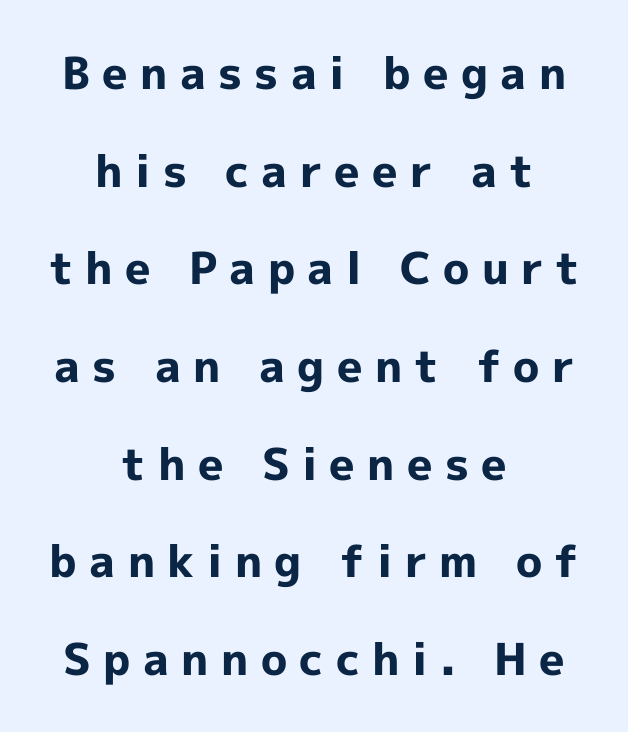
The image shows 44 px bold sans-serif type, upright; set centered, loose line spacing (2.22x), unusually wide letter spacing (+0.28 em), not underlined; a medium x-height.
